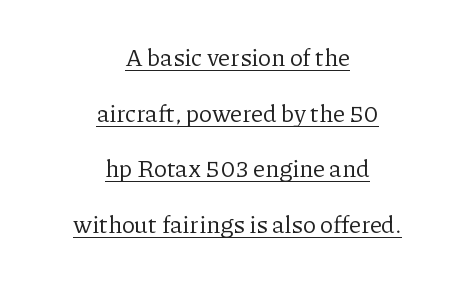
Q: Is the text bold? A: No.
Q: Is the text italic (slanted)? A: No, it is upright.
Q: Is the text underlined? A: Yes.
Q: How is the paragraph aligned? A: Centered.
Q: Is the spacing between letters normal or unusually wide? A: Normal.
Q: Is the spacing between lines tight, normal or loose? A: Loose.
